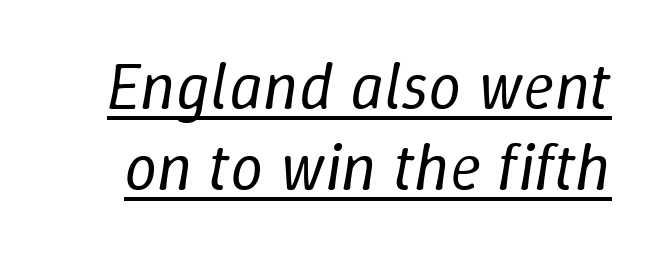
This sample has the flowing, uneven cadence of proportional lettering. This sample uses plain, unmodified letter spacing. Is the type slanted? Yes — the strokes lean at a clear angle. Has an underline been added? It has. Compared with a typical body face, this is equally light or lighter still.
